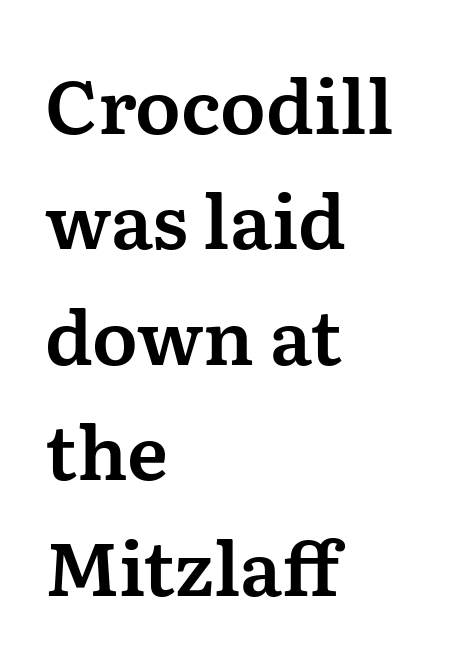
Q: Is the text italic (slanted)? A: No, it is upright.
Q: Is the typeface a serif or a sans-serif typeface? A: Serif.
Q: Is the text underlined? A: No.
Q: How is the paragraph aligned? A: Left-aligned.
Q: Is the spacing between letters normal or unusually wide? A: Normal.
Q: Is the spacing between lines tight, normal or loose? A: Normal.
Q: Width (condensed, normal, or wide)? A: Normal.
Q: Stroke contrast? A: Medium.
Q: x-height? A: Medium.
Q: Monospaced? A: No.
